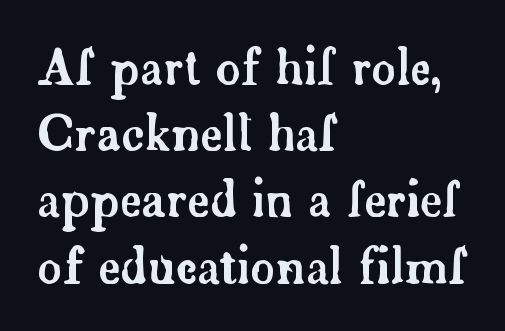
The image shows 48 px serif type, upright; set left-aligned, normal line spacing (1.38x), normal letter spacing, not underlined; low stroke contrast and a small x-height.
